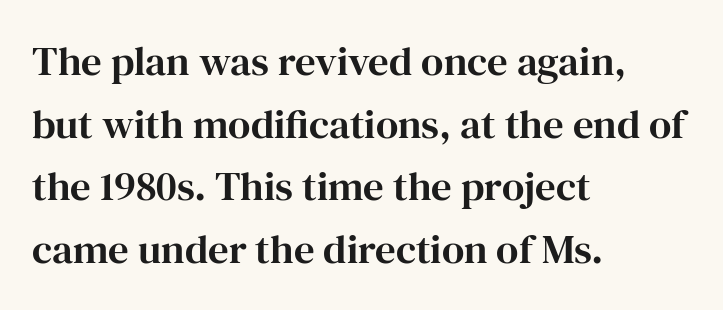
{"serif": "yes", "italic": "no", "width": "normal", "stroke_contrast": "high", "x_height": "medium", "monospaced": "no", "underline": "no", "align": "left", "line_spacing": "normal", "line_spacing_ratio": 1.53, "letter_spacing": "normal", "letter_spacing_em": 0.0, "glyph_px": 41}
